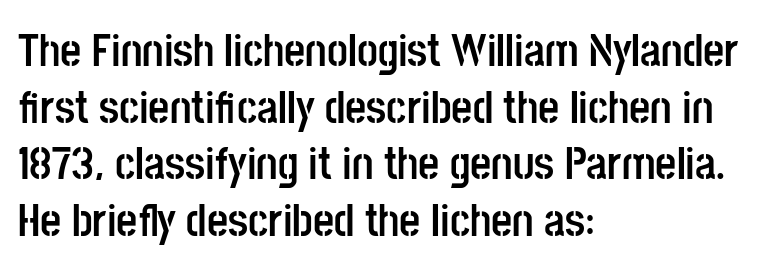
{"serif": "no", "italic": "no", "bold": "yes", "weight": "semibold", "width": "condensed", "stroke_contrast": "low", "x_height": "large", "monospaced": "no", "underline": "no", "align": "left", "line_spacing_ratio": 1.23, "letter_spacing": "normal", "letter_spacing_em": 0.0, "glyph_px": 46}
